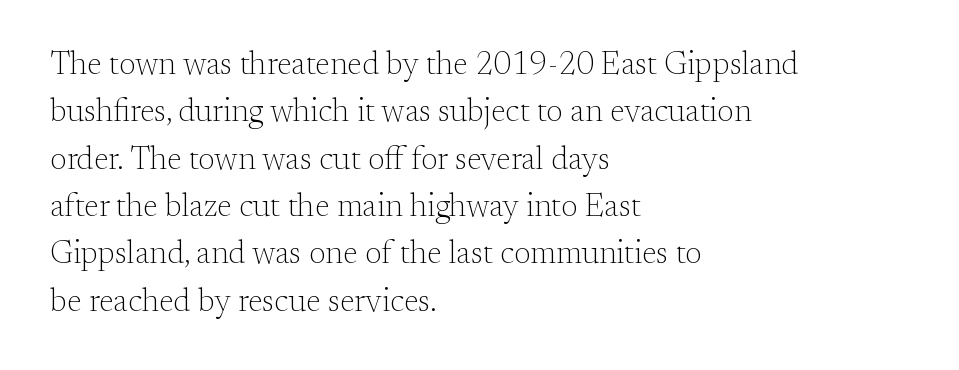
Q: Is the text bold? A: No.
Q: Is the text italic (slanted)? A: No, it is upright.
Q: Is the typeface a serif or a sans-serif typeface? A: Serif.
Q: Is the text underlined? A: No.
Q: How is the paragraph aligned? A: Left-aligned.
Q: Is the spacing between letters normal or unusually wide? A: Normal.
Q: Is the spacing between lines tight, normal or loose? A: Normal.
Q: Width (condensed, normal, or wide)? A: Normal.
Q: Stroke contrast? A: Medium.
Q: x-height? A: Small.
Q: Monospaced? A: No.
